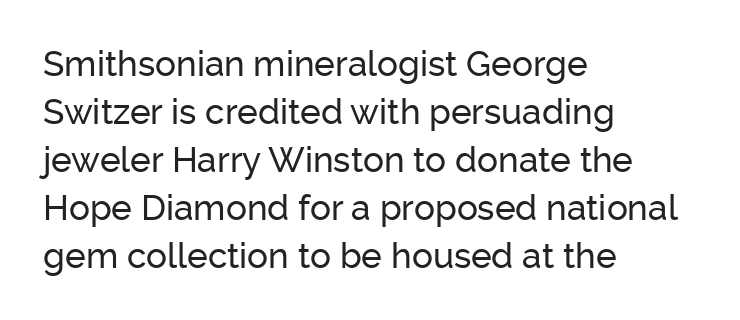
When letters stand straight like this, we call the style roman or upright. The leading is moderate, giving the passage an even texture. A typesetter would call this proportional, since set widths differ per character. Check where the strokes stop: nothing finishes them off — pure sans. The letterforms sit shoulder to shoulder at normal distance. The specimen omits any rule beneath the text block's lines.
